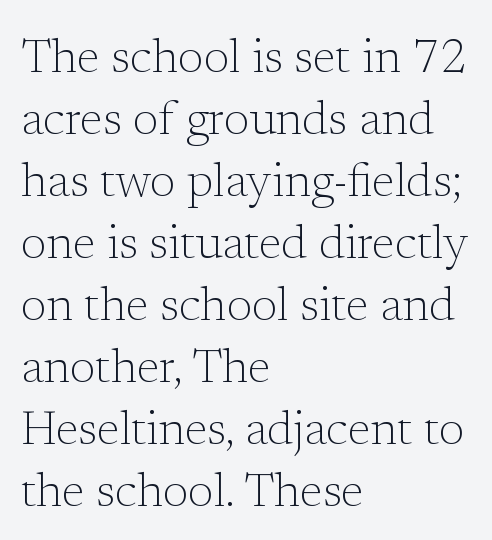
Is there much room between lines? A standard amount, neither cramped nor airy. Is this a fixed-width face? No — the glyphs have proportional, varying widths. Vertical strokes here are truly vertical. Visually the block forms a straight wall on the left and a jagged coastline on the right. A serif font was chosen for this passage.
